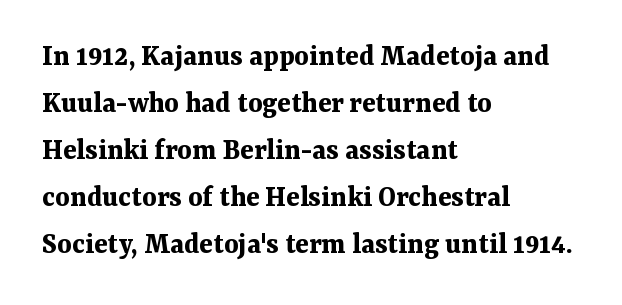
The horizontal fit of the characters is conventional and even. Compared with typical paragraphs, the rows here are spaced about the same. Each line starts at the same left margin while the right side varies. The glyphs in this specimen are seriffed. The letters advance in unequal steps, a hallmark of proportional type. When letters stand straight like this, we call the style roman or upright.
